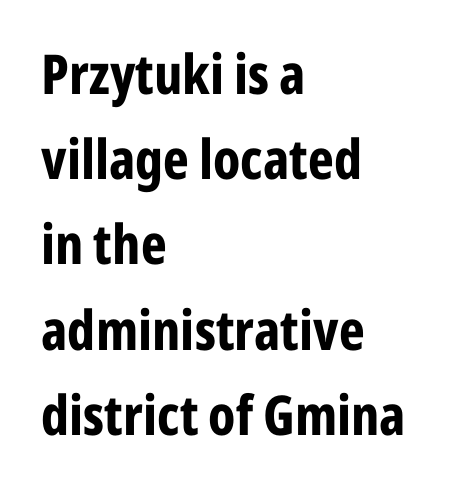
The image shows 55 px bold, condensed sans-serif type, upright; set left-aligned, normal line spacing (1.55x), normal letter spacing, not underlined; low stroke contrast and a medium x-height.
